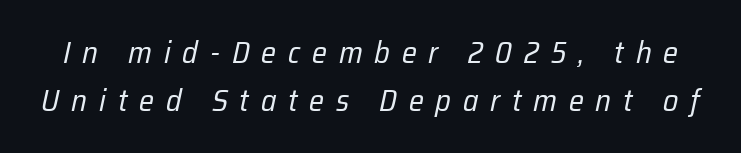
The face used here is rendered with a markedly widened letterfit. The strokes are not fattened; the text isn't bold. In terms of leading, this rendering sits right in the middle. Looks like regular typesetting: each glyph gets only the width it needs.
